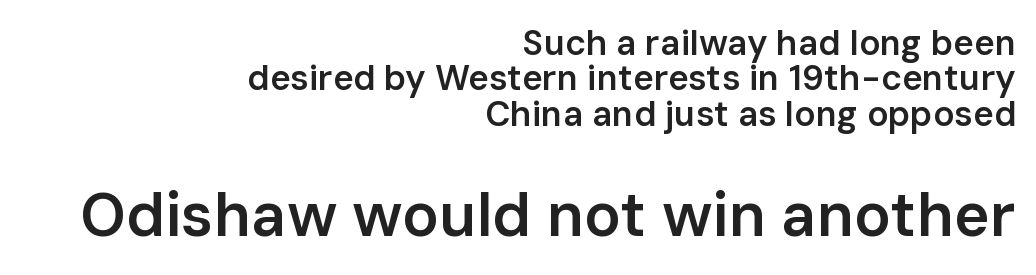
This sample has the flowing, uneven cadence of proportional lettering. Caption: standard tracking, unaltered. These words are printed semibold, heavier than regular yet not bold. The passage is arranged like a letterhead date or caption credit — flush right. A student would notice the bottom passage is typeset larger than what precedes it. The axis of the letterforms is exactly vertical.
